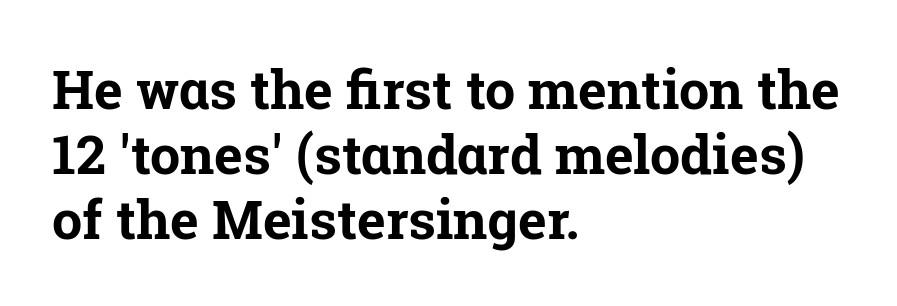
{"serif": "yes", "italic": "no", "bold": "yes", "weight": "bold", "width": "normal", "stroke_contrast": "low", "x_height": "medium", "monospaced": "no", "underline": "no", "align": "left", "line_spacing_ratio": 1.2, "letter_spacing": "normal", "letter_spacing_em": 0.0, "glyph_px": 54}
